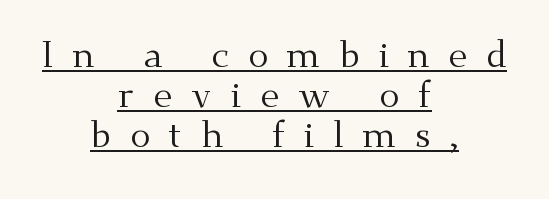
Q: Is the text bold? A: No.
Q: Is the text italic (slanted)? A: No, it is upright.
Q: Is the typeface a serif or a sans-serif typeface? A: Serif.
Q: Is the text underlined? A: Yes.
Q: How is the paragraph aligned? A: Centered.
Q: Is the spacing between letters normal or unusually wide? A: Unusually wide.
Q: Is the spacing between lines tight, normal or loose? A: Tight.
Q: Width (condensed, normal, or wide)? A: Normal.
Q: Stroke contrast? A: Medium.
Q: x-height? A: Small.
Q: Monospaced? A: No.
